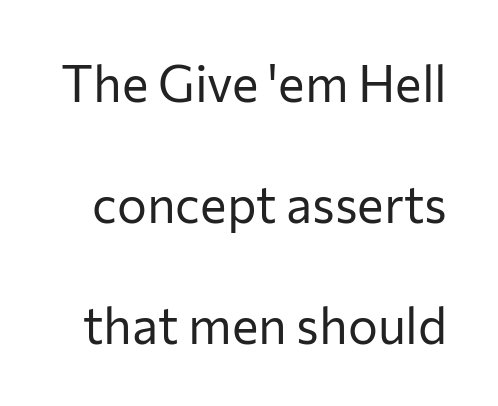
{"serif": "no", "italic": "no", "bold": "no", "weight": "regular", "width": "normal", "stroke_contrast": "low", "x_height": "medium", "monospaced": "no", "underline": "no", "line_spacing": "loose", "line_spacing_ratio": 2.42, "letter_spacing": "normal", "letter_spacing_em": 0.0, "glyph_px": 50}
